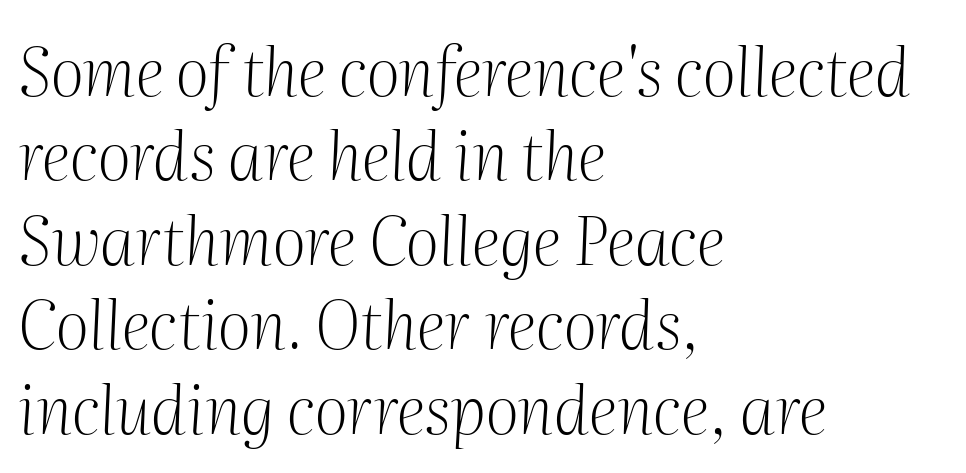
{"serif": "yes", "italic": "yes", "lean": "right", "slant_degrees": 2, "bold": "no", "weight": "light", "width": "normal", "stroke_contrast": "medium", "x_height": "medium", "monospaced": "no", "underline": "no", "align": "left", "line_spacing": "normal", "line_spacing_ratio": 1.28, "letter_spacing": "normal", "letter_spacing_em": 0.0, "glyph_px": 66}
